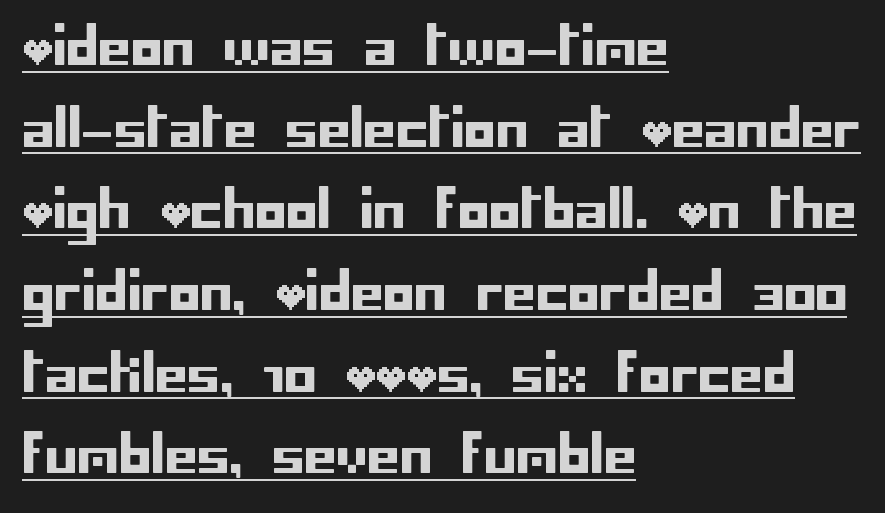
This sample uses a sans-serif face. Notice how descenders clear the ascenders below comfortably — that's standard leading. Each line starts at the same left margin while the right side varies. What stands out about the letter spacing? Nothing — it is the standard amount. Every stem runs plumb, perpendicular to the baseline. Is there an underline? Yes — a line sits under the letters.
